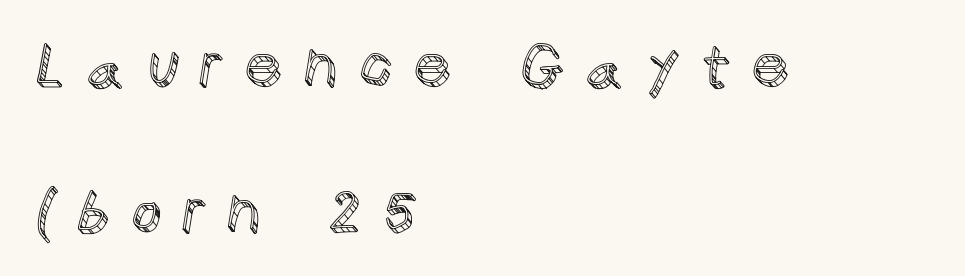
This block would shrink considerably if given ordinary leading; it's expanded now. Spacing between characters has been opened up far beyond the box default. These lines are rendered in a variable-pitch font. Horizontal alignment here is leftward, the default for most running prose. Quick note: underline off.
